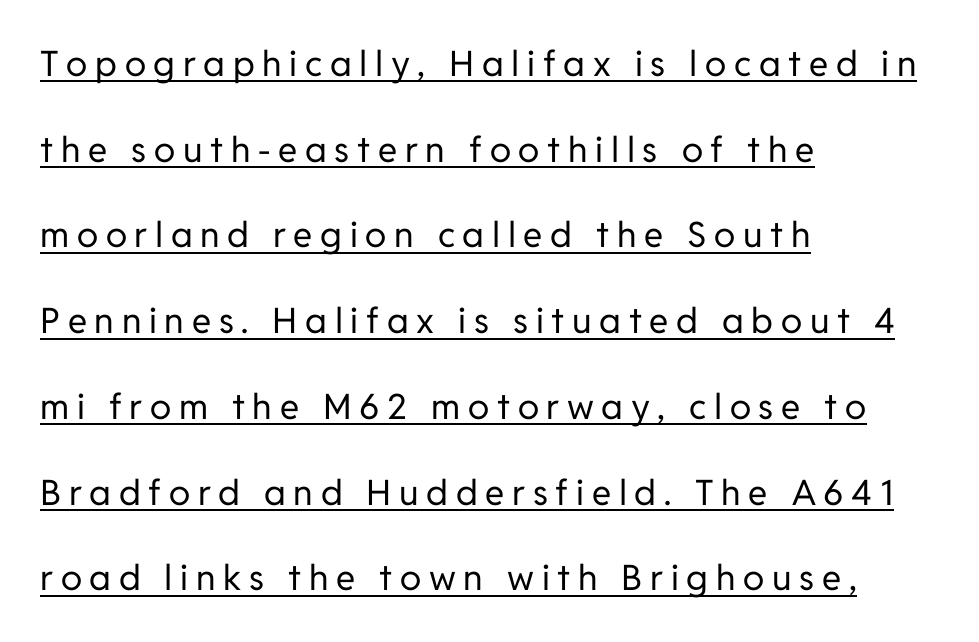
Students, observe the line beneath the letters — that is underlining. Stroke thickness stays within the range of a standard reading face or lighter. Each line starts at the same left margin while the right side varies. The letters advance in unequal steps, a hallmark of proportional type.
